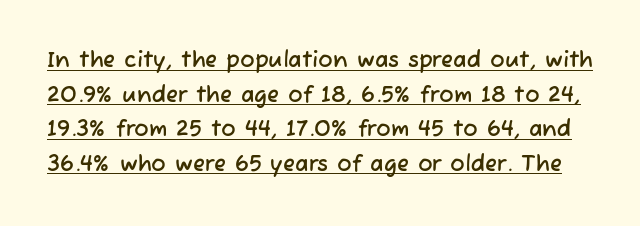
Compared with undecorated copy, this sample adds a rule below the words. The rows are spaced the way most documents space them. What stands out about the letter spacing? Nothing — it is the standard amount.
